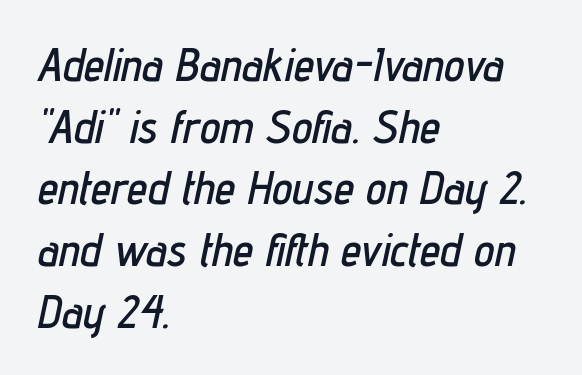
{"italic": "yes", "lean": "right", "slant_degrees": 12, "width": "condensed", "stroke_contrast": "low", "x_height": "medium", "monospaced": "no", "underline": "no", "align": "left", "line_spacing": "normal", "line_spacing_ratio": 1.34, "letter_spacing": "normal", "letter_spacing_em": 0.0, "glyph_px": 46}
